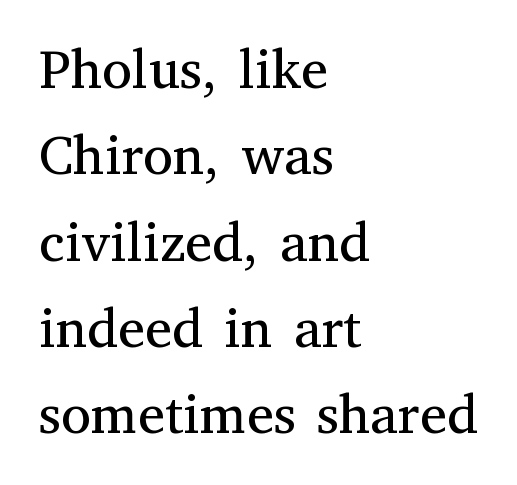
The image shows 55 px regular-weight serif type, upright; set left-aligned, normal line spacing (1.57x), normal letter spacing, not underlined; medium stroke contrast and a medium x-height.
